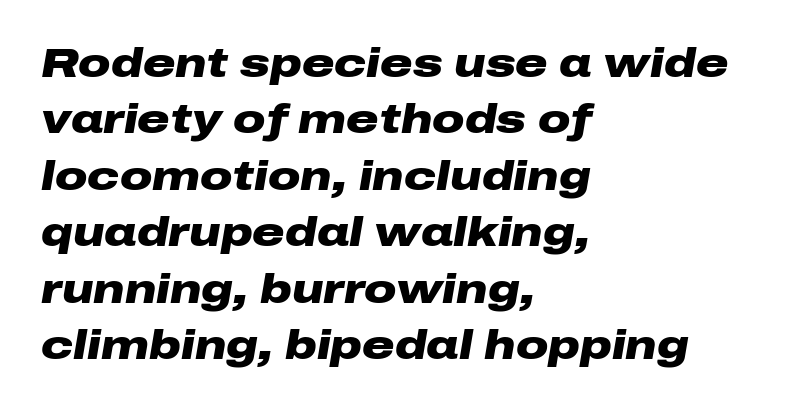
{"italic": "yes", "lean": "right", "slant_degrees": 10, "bold": "yes", "weight": "heavy", "width": "wide", "stroke_contrast": "low", "x_height": "medium", "monospaced": "no", "underline": "no", "align": "left", "line_spacing": "normal", "line_spacing_ratio": 1.41, "letter_spacing": "normal", "letter_spacing_em": 0.0, "glyph_px": 40}
